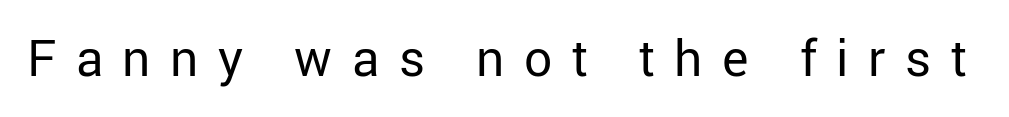
The image shows 50 px regular-weight sans-serif type, upright; set unusually wide letter spacing (+0.39 em), not underlined; low stroke contrast and a medium x-height.
